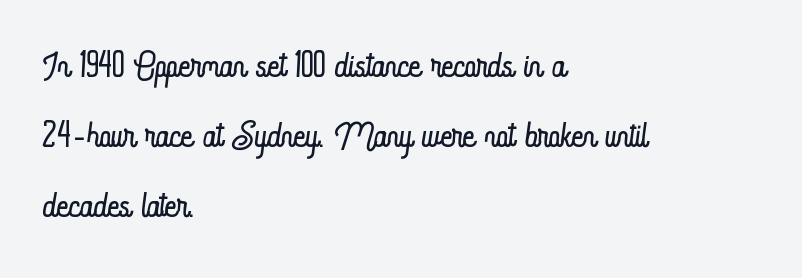
{"bold": "no", "weight": "light", "width": "condensed", "stroke_contrast": "low", "x_height": "small", "monospaced": "no", "underline": "no", "align": "left", "line_spacing": "normal", "line_spacing_ratio": 1.37, "letter_spacing": "normal", "letter_spacing_em": 0.0, "glyph_px": 51}
